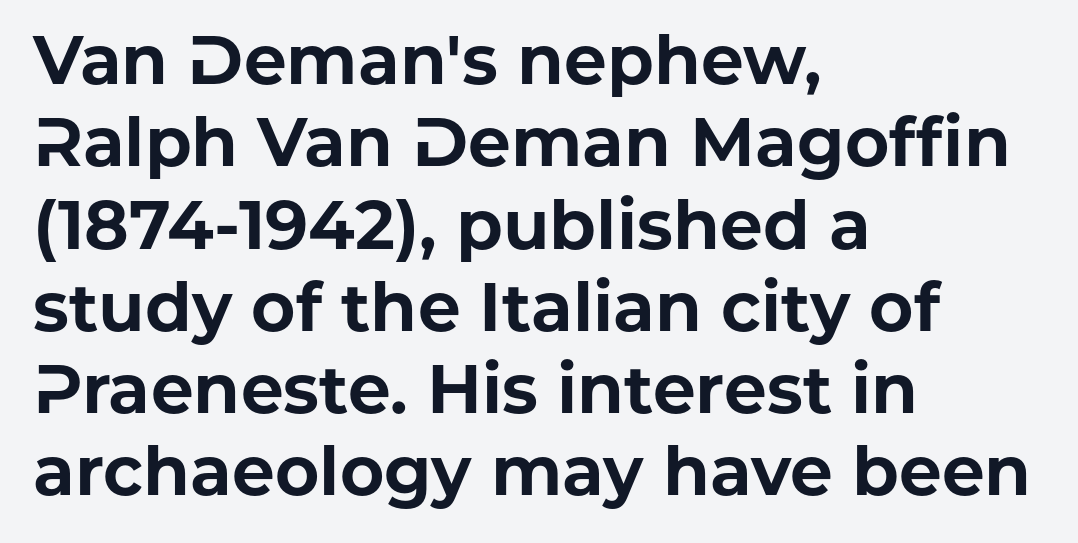
All the whitespace from short lines collects on the right. The face used here is rendered with its standard letterfit. In terms of letterform style, serifs are entirely absent. Caption: bold face, heavy strokes. Every stem runs plumb, perpendicular to the baseline. The string is rendered with underlining switched off.
